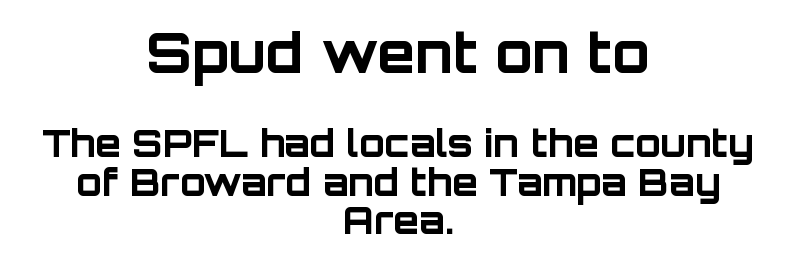
{"serif": "no", "italic": "no", "bold": "yes", "weight": "bold", "width": "normal", "stroke_contrast": "low", "x_height": "large", "monospaced": "no", "underline": "no", "align": "center", "line_spacing": "tight", "line_spacing_ratio": 1.05, "letter_spacing": "normal", "letter_spacing_em": 0.0, "larger_block": "first", "size_ratio": 1.49, "glyph_px": 55}
